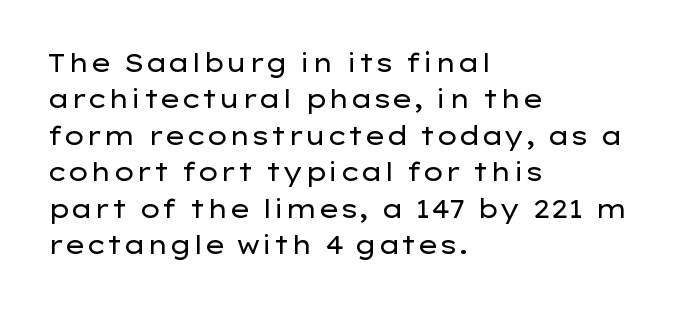
The image shows 25 px text type, upright; set left-aligned, normal line spacing (1.46x), normal letter spacing, not underlined.
